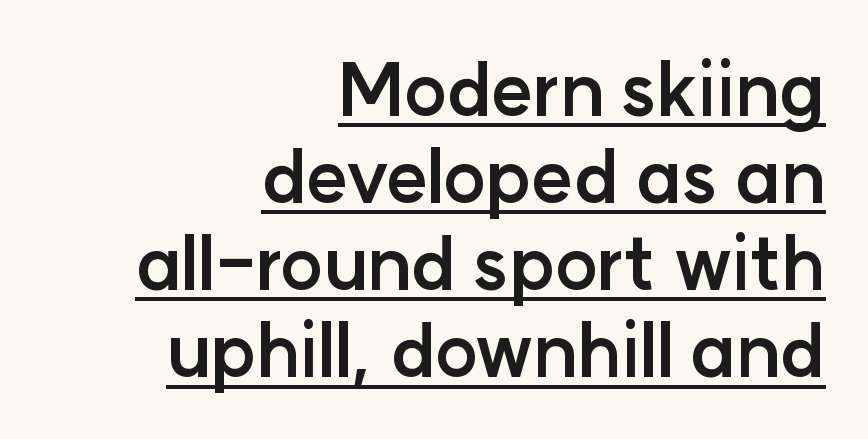
The image shows 72 px semibold sans-serif type, upright; set right-aligned, line spacing 1.21x, normal letter spacing, underlined; low stroke contrast and a medium x-height.
